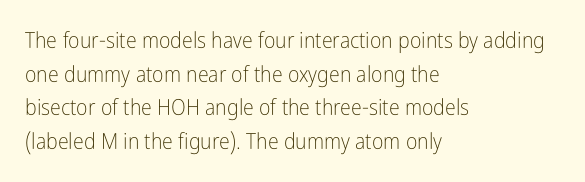
Q: Is the text bold? A: No.
Q: Is the text italic (slanted)? A: No, it is upright.
Q: Is the text underlined? A: No.
Q: How is the paragraph aligned? A: Left-aligned.
Q: Is the spacing between letters normal or unusually wide? A: Normal.
Q: Is the spacing between lines tight, normal or loose? A: Normal.
